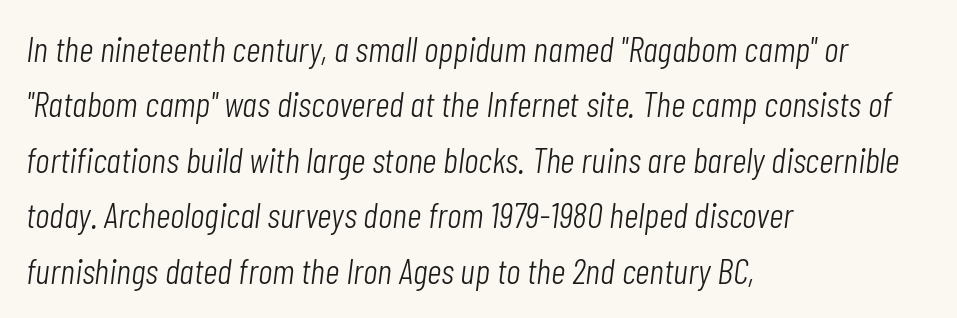
The image shows 36 px light, condensed type, italic (leaning right); set left-aligned, normal line spacing (1.54x), normal letter spacing, not underlined; low stroke contrast and a medium x-height.
